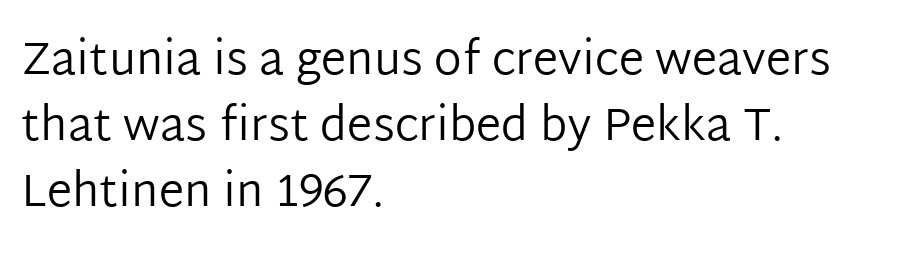
Q: Is the text bold? A: No.
Q: Is the text italic (slanted)? A: No, it is upright.
Q: Is the typeface a serif or a sans-serif typeface? A: Sans-serif.
Q: Is the text underlined? A: No.
Q: How is the paragraph aligned? A: Left-aligned.
Q: Is the spacing between letters normal or unusually wide? A: Normal.
Q: Is the spacing between lines tight, normal or loose? A: Normal.
Q: Width (condensed, normal, or wide)? A: Normal.
Q: Stroke contrast? A: Low.
Q: x-height? A: Medium.
Q: Monospaced? A: No.
